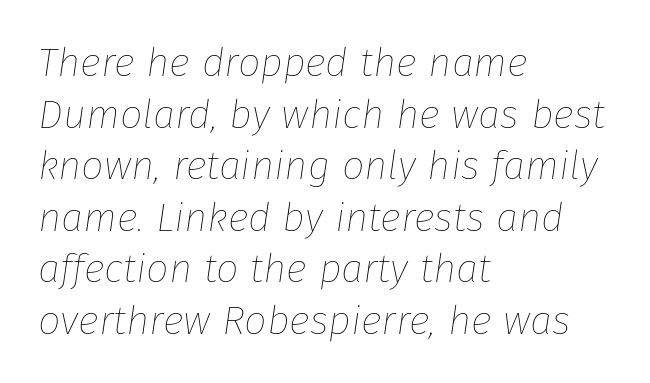
Q: Is the text bold? A: No.
Q: Is the text italic (slanted)? A: Yes, it leans right by about 8 degrees.
Q: Is the text underlined? A: No.
Q: How is the paragraph aligned? A: Left-aligned.
Q: Is the spacing between letters normal or unusually wide? A: Normal.
Q: Is the spacing between lines tight, normal or loose? A: Normal.
Q: Width (condensed, normal, or wide)? A: Normal.
Q: Stroke contrast? A: Low.
Q: x-height? A: Medium.
Q: Monospaced? A: No.
